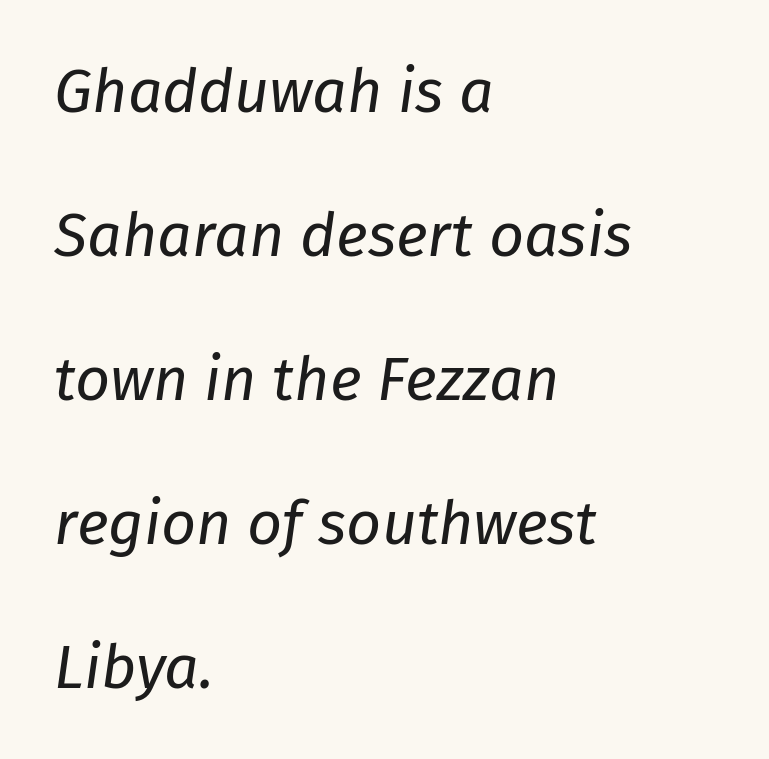
This rendering features lettering with no underline. Designer's note — italics engaged. Students, note that the glyphs here touch the page at normal intervals. Visually the block forms a straight wall on the left and a jagged coastline on the right.
